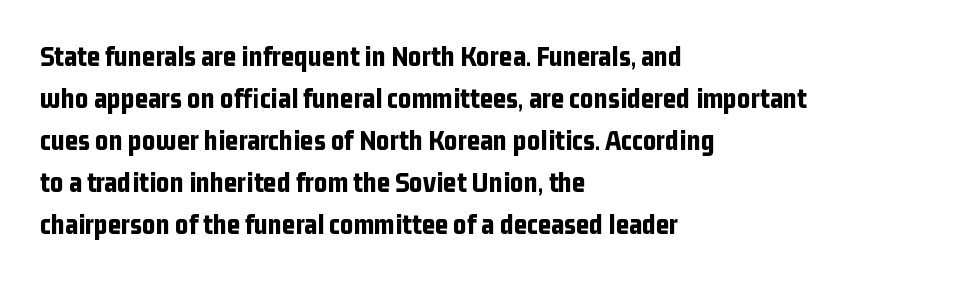
The typography opts for an upright posture over an oblique one. This sample keeps an unexceptional amount of space between lines. Words float on clear page, feet unadorned. Plenty of ink on the page — the face is bold. Serif or sans? Sans — the stroke terminals are bare.
